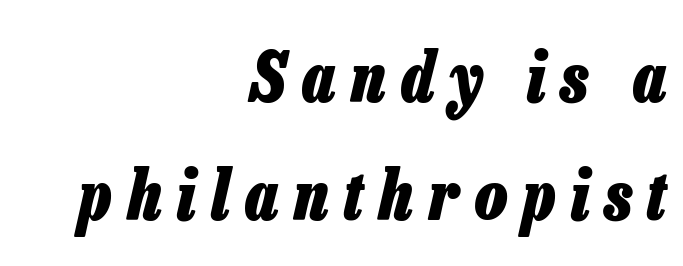
{"italic": "yes", "lean": "right", "slant_degrees": 13, "bold": "yes", "weight": "heavy", "width": "condensed", "stroke_contrast": "low", "x_height": "medium", "monospaced": "no", "underline": "no", "align": "right", "line_spacing_ratio": 1.73, "letter_spacing": "wide", "letter_spacing_em": 0.23, "glyph_px": 68}
